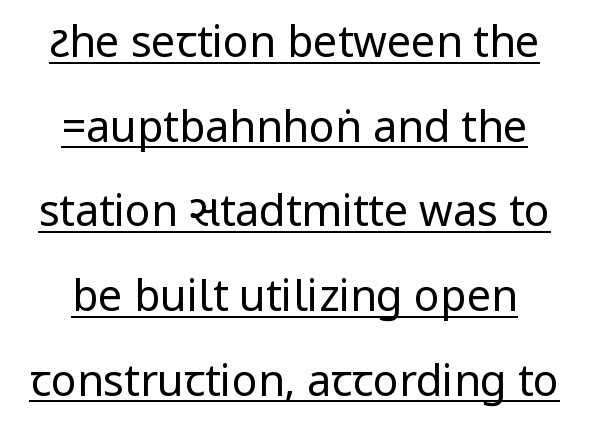
Q: Is the text bold? A: No.
Q: Is the text italic (slanted)? A: No, it is upright.
Q: Is the typeface a serif or a sans-serif typeface? A: Sans-serif.
Q: Is the text underlined? A: Yes.
Q: How is the paragraph aligned? A: Centered.
Q: Is the spacing between letters normal or unusually wide? A: Normal.
Q: Is the spacing between lines tight, normal or loose? A: Loose.
Q: Width (condensed, normal, or wide)? A: Condensed.
Q: Stroke contrast? A: Low.
